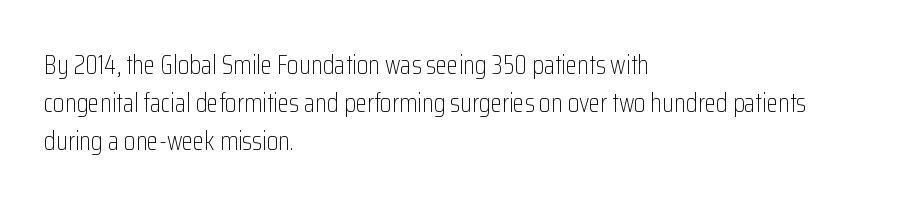
The image shows 26 px text type, upright; set left-aligned, normal line spacing (1.47x), normal letter spacing, not underlined.
